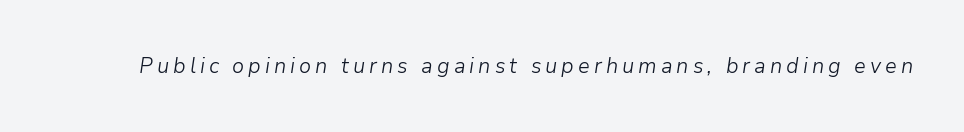
A typesetter would mark this as italic. Heaviness? Minimal to ordinary, like unemphasized prose. The string is rendered with underlining switched off.
